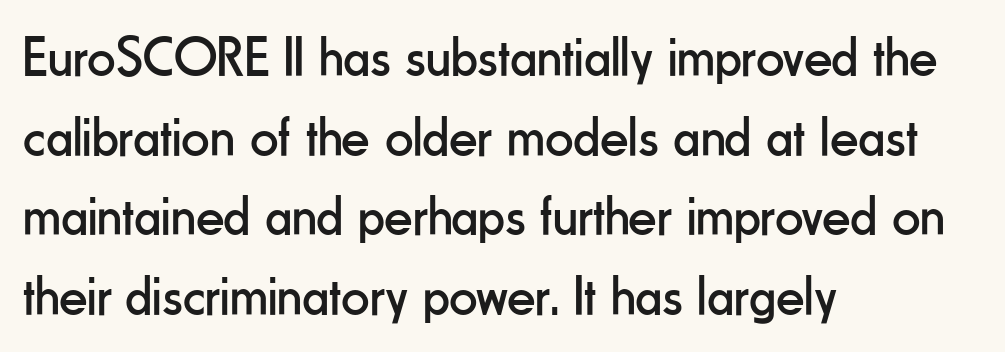
The passage shown stacks its lines at a standard gap. Type style note: lacks serifs. Spacing verdict: proportional, widths tailored to each character. Each word holds together tightly as a unit, with standard inter-letter gaps. Vertical strokes here are truly vertical.
